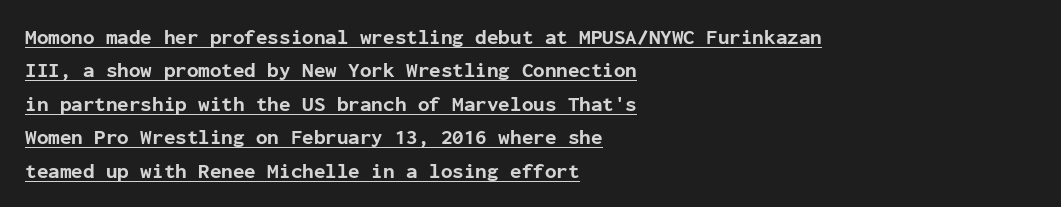
Visually the block forms a straight wall on the left and a jagged coastline on the right. Caption: standard tracking, unaltered. The typography opts for an upright posture over an oblique one. This block has exactly the height ordinary leading produces. Strong, thick strokes mark this as bold type. Like a heading marked for emphasis, these lines bear an underscore.
